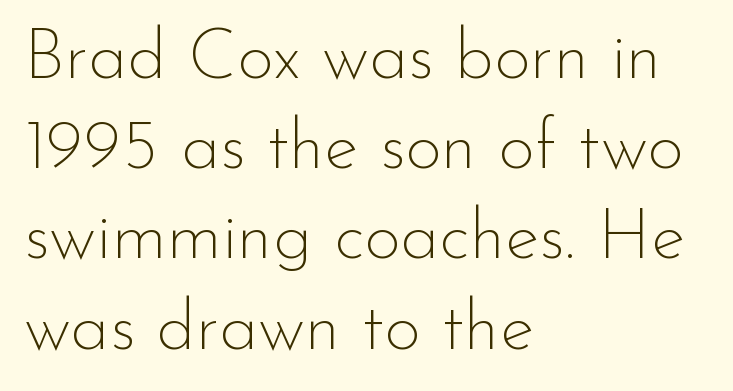
Words appear dense and cohesive because spacing is normal. Letterform terminals end flat and unadorned throughout the passage. Weight: in the light-to-regular range. Note the varied advance widths — an 'i' is clearly narrower than an 'm'.
